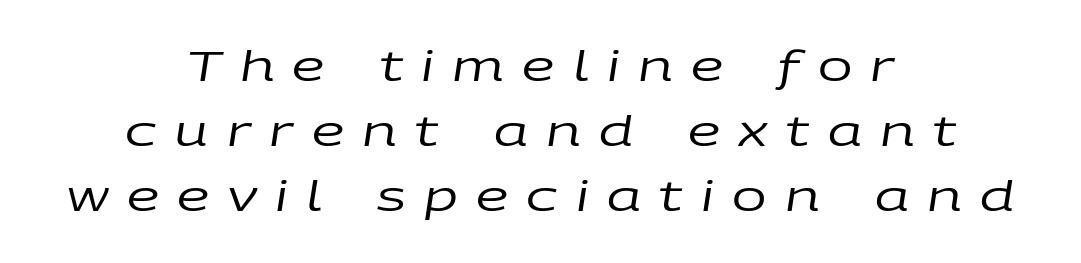
The baseline area is clear. This sample uses an oblique cut, with every glyph tilted off the vertical. Is this a fixed-width face? No — the glyphs have proportional, varying widths. Which margin do the lines hug? Neither — every line sits in the middle. The line-height multiplier appears to be the usual default.
